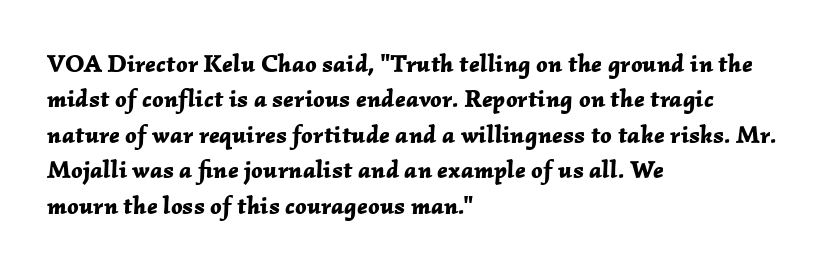
The image shows 25 px bold type, italic (leaning right); set left-aligned, normal line spacing (1.42x), normal letter spacing, not underlined.
